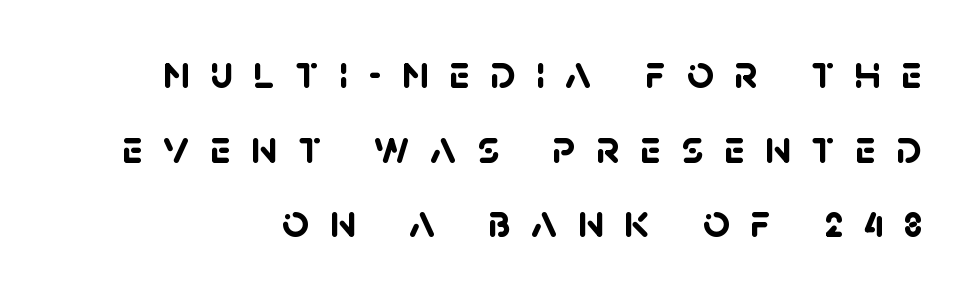
The image shows 47 px semibold sans-serif type; set normal line spacing (1.59x), unusually wide letter spacing (+0.43 em), not underlined; low stroke contrast and a large x-height.
